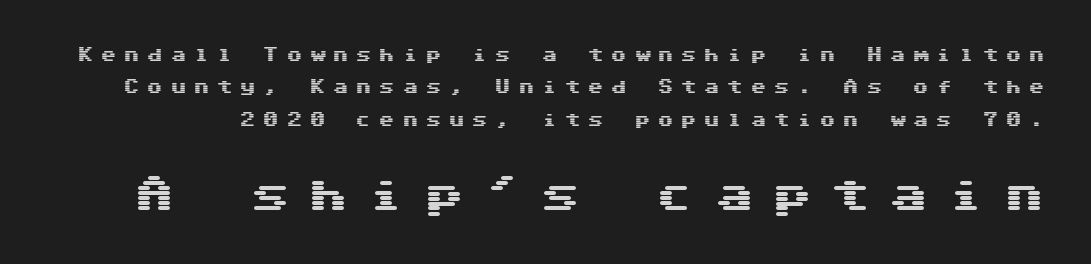
Q: Is the text italic (slanted)? A: No, it is upright.
Q: Is the typeface a serif or a sans-serif typeface? A: Sans-serif.
Q: Is the text underlined? A: No.
Q: Is the spacing between letters normal or unusually wide? A: Unusually wide.
Q: Is the spacing between lines tight, normal or loose? A: Loose.
Q: Which block of text is set in a larger size, the first (top) or the second (bottom)? A: The second (bottom) one.
Q: Width (condensed, normal, or wide)? A: Wide.
Q: Stroke contrast? A: Medium.
Q: x-height? A: Medium.
